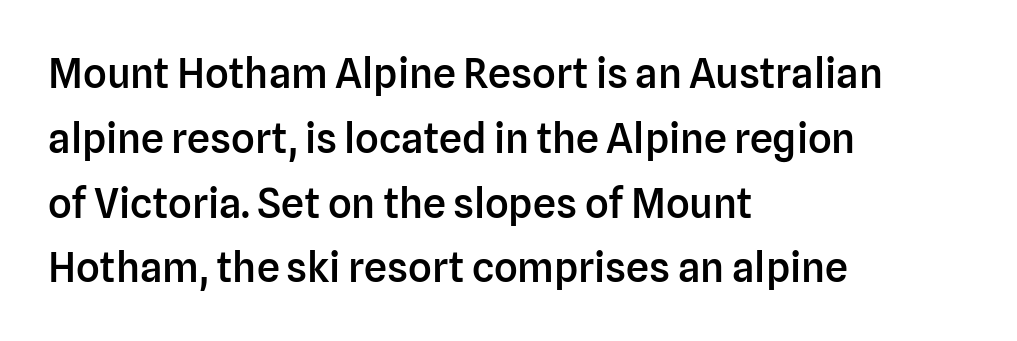
The image shows 41 px semibold sans-serif type, upright; set left-aligned, normal line spacing (1.58x), normal letter spacing, not underlined; low stroke contrast and a medium x-height.
